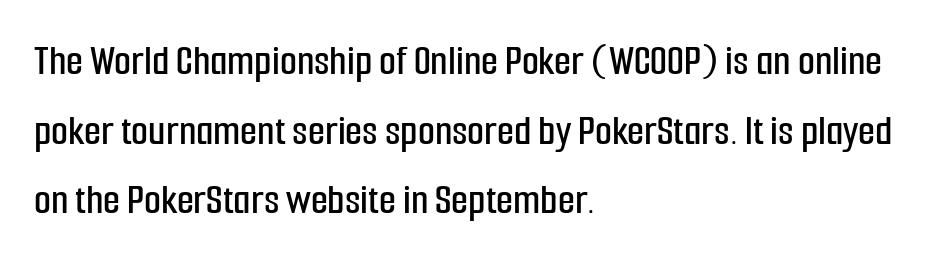
The characters display no serif detailing; their extremities are plain. The rendering anchors every line to the left-hand side. Only glyphs here, with clear space below each row. This block has exactly the height ordinary leading produces. Default kerning and tracking; the words read as compact shapes.
